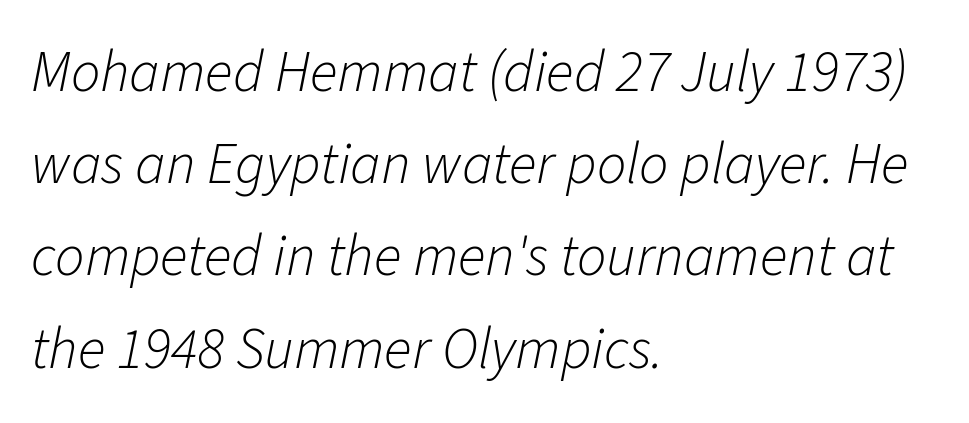
The image shows 58 px light type, italic (leaning right); set left-aligned, normal line spacing (1.59x), normal letter spacing, not underlined; low stroke contrast and a medium x-height.
